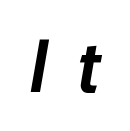
Q: Is the text bold? A: Yes.
Q: Is the text italic (slanted)? A: Yes, it leans right by about 10 degrees.
Q: Is the text underlined? A: No.
Q: Is the spacing between letters normal or unusually wide? A: Unusually wide.
Q: Width (condensed, normal, or wide)? A: Normal.
Q: Stroke contrast? A: Low.
Q: x-height? A: Medium.
Q: Monospaced? A: No.
